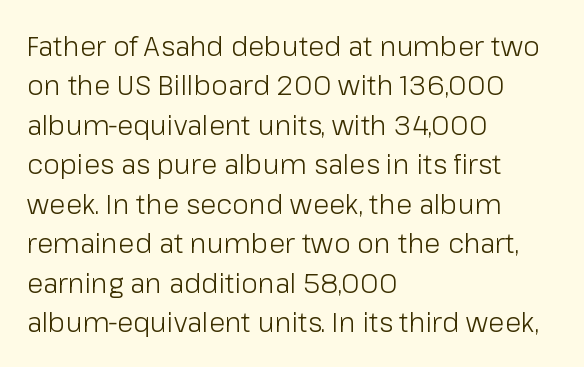
The image shows 27 px text type, upright; set left-aligned, normal line spacing (1.46x), normal letter spacing, not underlined.
